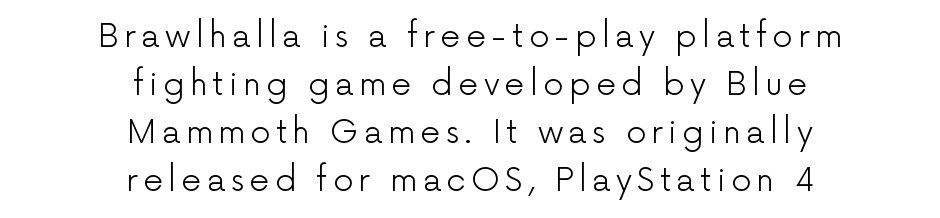
{"serif": "no", "italic": "no", "bold": "no", "weight": "light", "width": "normal", "stroke_contrast": "low", "x_height": "medium", "monospaced": "no", "underline": "no", "align": "center", "line_spacing": "normal", "line_spacing_ratio": 1.5, "glyph_px": 32}
